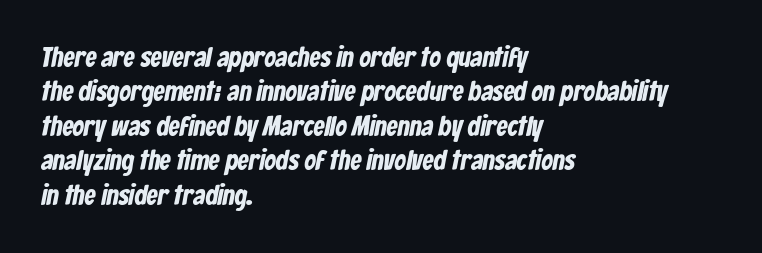
Examine the stroke ends and you'll find no serifs. These lines keep a tight, regular rhythm from letter to letter. Is the block centered? No — it sits flush against the left margin. The gap between lines stays unmarked.
